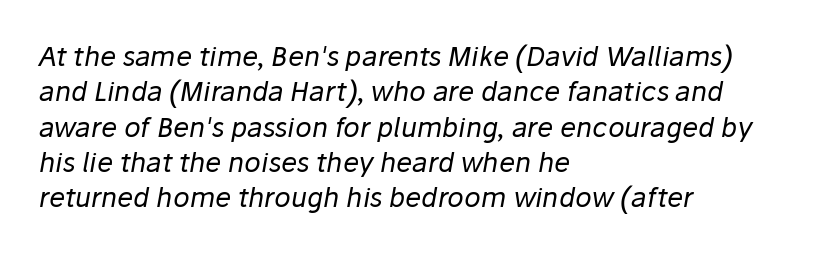
Nobody touched the tracking dial on this one. Weight: not bold — regular or lighter. The rendering anchors every line to the left-hand side. Students, observe: this is what conventionally led text looks like. Emphasis-style slanted type is in use. Honestly, there is no underline to notice here at all.
